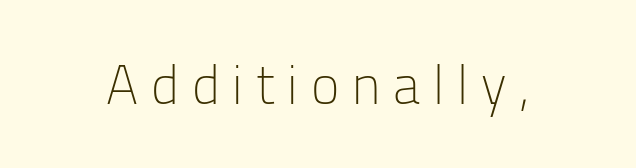
Heaviness? Minimal to ordinary, like unemphasized prose. These lines were composed using upright roman letters. A bare baseline throughout the passage. Is this a fixed-width face? No — the glyphs have proportional, varying widths.
